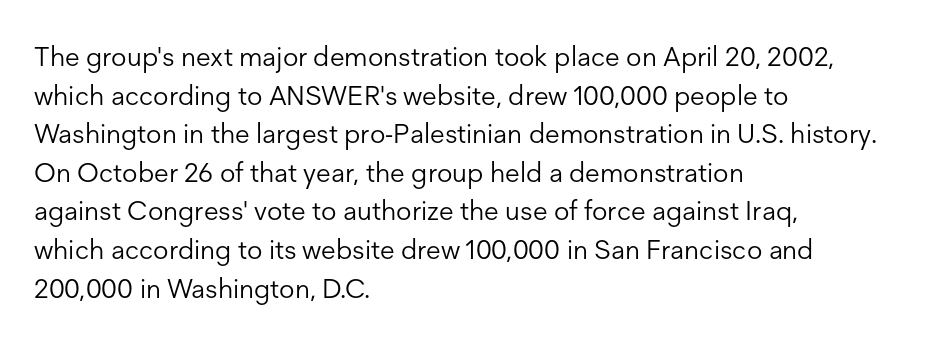
{"italic": "no", "bold": "no", "underline": "no", "align": "left", "line_spacing": "normal", "line_spacing_ratio": 1.43, "letter_spacing": "normal", "letter_spacing_em": 0.0, "glyph_px": 27}
